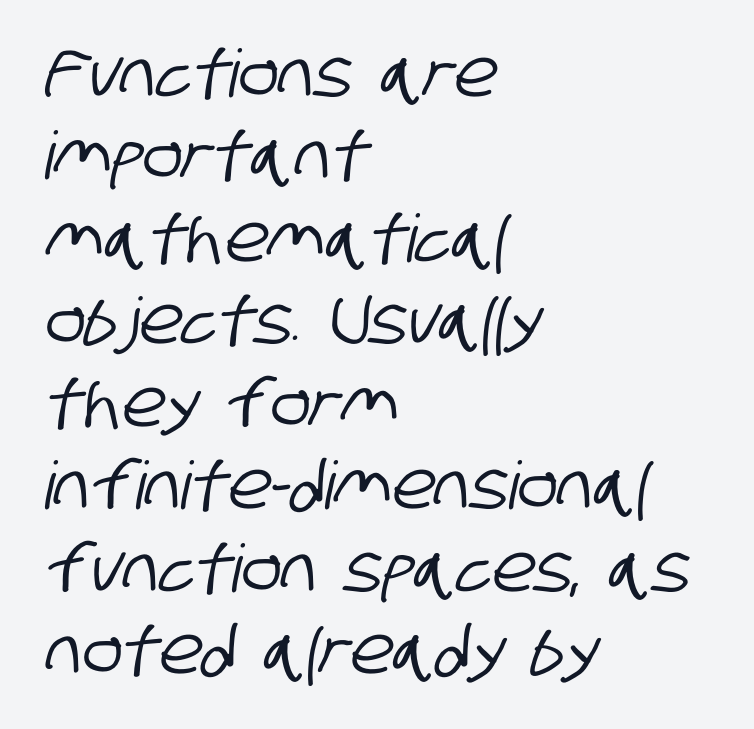
Looks like regular typesetting: each glyph gets only the width it needs. No word sits above an underline. Horizontal alignment here is leftward, the default for most running prose. The designer left line spacing at the default.
